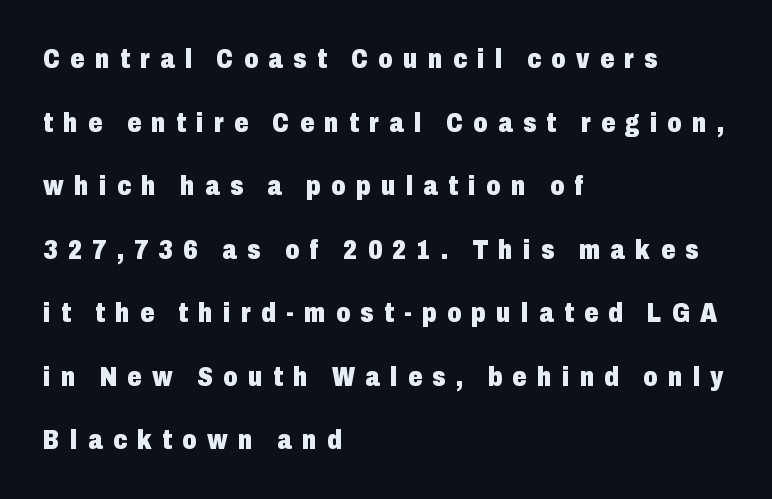
{"serif": "no", "italic": "no", "bold": "yes", "weight": "heavy", "width": "condensed", "stroke_contrast": "low", "x_height": "medium", "monospaced": "no", "underline": "no", "align": "left", "line_spacing": "loose", "line_spacing_ratio": 2.27, "letter_spacing": "wide", "letter_spacing_em": 0.37, "glyph_px": 28}
